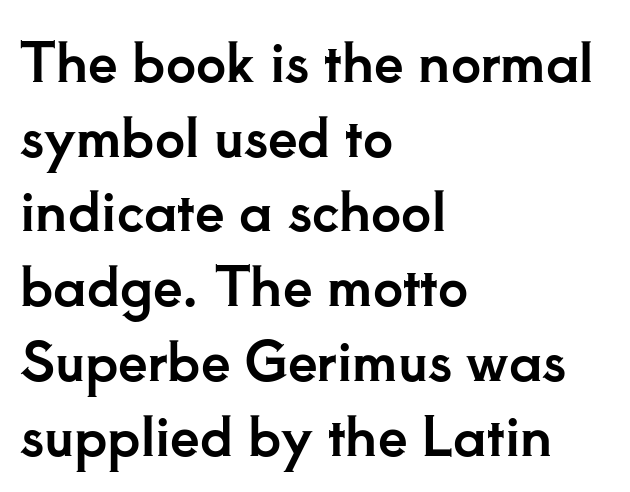
The image shows 53 px serif type, upright; set left-aligned, normal line spacing (1.41x), normal letter spacing, not underlined; low stroke contrast and a small x-height.
